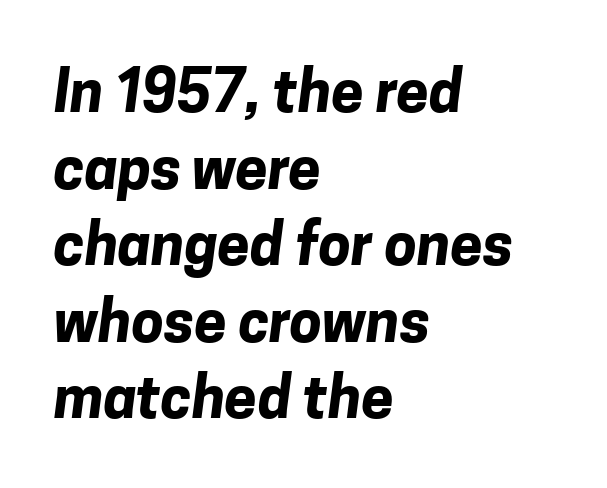
Q: Is the text bold? A: Yes.
Q: Is the typeface a serif or a sans-serif typeface? A: Sans-serif.
Q: Is the text underlined? A: No.
Q: How is the paragraph aligned? A: Left-aligned.
Q: Is the spacing between letters normal or unusually wide? A: Normal.
Q: Is the spacing between lines tight, normal or loose? A: Normal.
Q: Width (condensed, normal, or wide)? A: Normal.
Q: Stroke contrast? A: Low.
Q: x-height? A: Medium.
Q: Monospaced? A: No.
